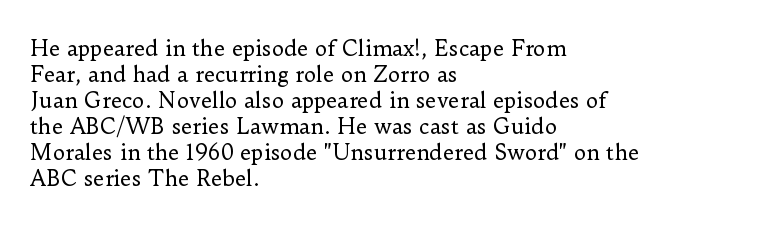
{"italic": "no", "bold": "no", "underline": "no", "align": "left", "line_spacing_ratio": 1.24, "letter_spacing": "normal", "letter_spacing_em": 0.0, "glyph_px": 21}
